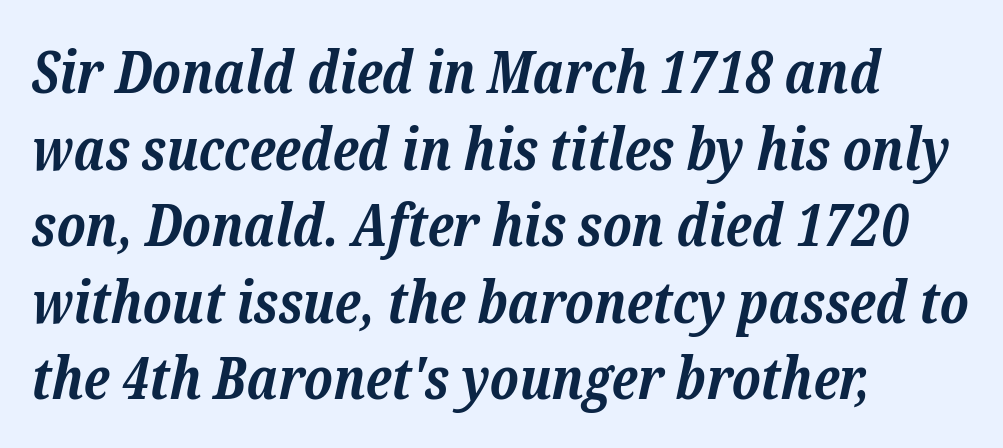
The rows are spaced the way most documents space them. Does extra space separate the letters? No, they use regular spacing. Here the designer chose a conventional face with non-uniform glyph widths. Thick stems and heavy bowls — unmistakably bold.
